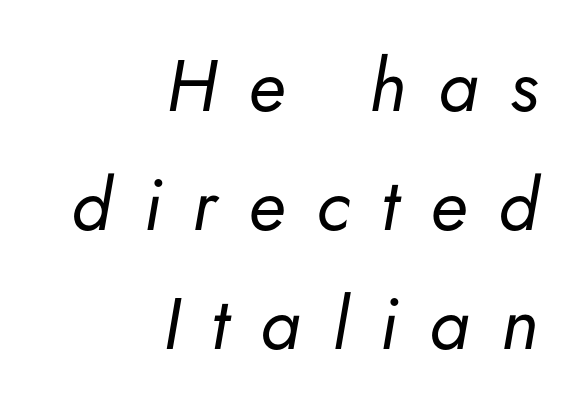
Q: Is the text bold? A: No.
Q: Is the text italic (slanted)? A: Yes, it leans right by about 5 degrees.
Q: Is the text underlined? A: No.
Q: How is the paragraph aligned? A: Right-aligned.
Q: Is the spacing between letters normal or unusually wide? A: Unusually wide.
Q: Is the spacing between lines tight, normal or loose? A: Normal.
Q: Width (condensed, normal, or wide)? A: Normal.
Q: Stroke contrast? A: Low.
Q: x-height? A: Small.
Q: Monospaced? A: No.
